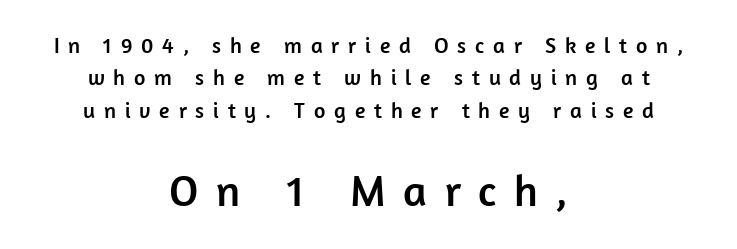
{"serif": "no", "italic": "no", "width": "normal", "stroke_contrast": "low", "x_height": "medium", "monospaced": "no", "underline": "no", "align": "center", "line_spacing": "normal", "line_spacing_ratio": 1.47, "letter_spacing": "wide", "letter_spacing_em": 0.4, "larger_block": "second", "size_ratio": 2.0, "glyph_px": 44}
